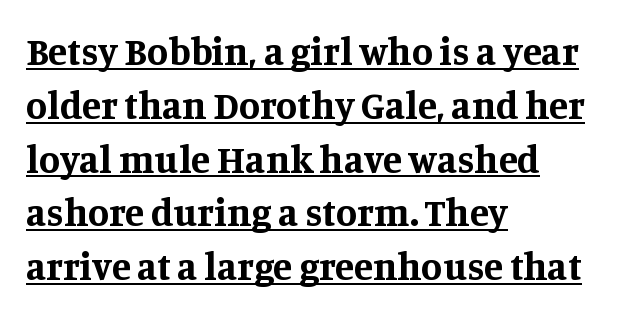
The image shows 39 px bold serif type, upright; set left-aligned, normal line spacing (1.38x), normal letter spacing, underlined; medium stroke contrast and a large x-height.
